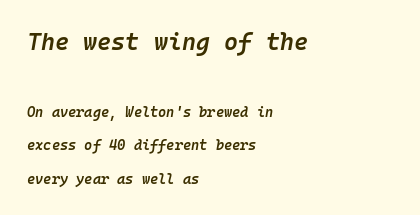
How would I describe the line gaps? Wide and relaxed. The more generous point size was reserved for the upper chunk. Tall strokes in this sample are angled rather than plumb. Firm but not heavy-handed strokes: this text is semibold. Quick note: underline off. The rag falls on the right side of this text block.
